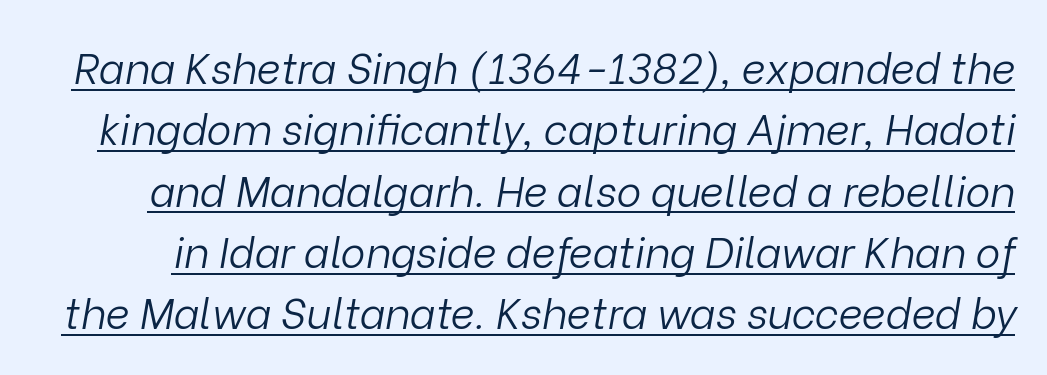
{"italic": "yes", "lean": "right", "slant_degrees": 9, "bold": "no", "weight": "light", "width": "normal", "stroke_contrast": "low", "x_height": "medium", "monospaced": "no", "underline": "yes", "line_spacing": "normal", "line_spacing_ratio": 1.46, "letter_spacing": "normal", "letter_spacing_em": 0.0, "glyph_px": 42}
